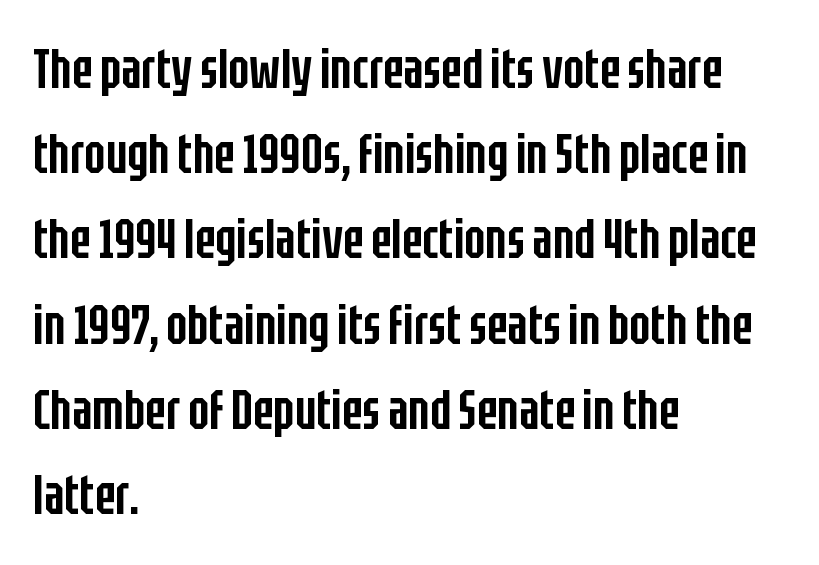
Q: Is the text bold? A: Semi-bold.
Q: Is the text italic (slanted)? A: No, it is upright.
Q: Is the typeface a serif or a sans-serif typeface? A: Sans-serif.
Q: Is the text underlined? A: No.
Q: How is the paragraph aligned? A: Left-aligned.
Q: Is the spacing between letters normal or unusually wide? A: Normal.
Q: Is the spacing between lines tight, normal or loose? A: Normal.
Q: Width (condensed, normal, or wide)? A: Condensed.
Q: Stroke contrast? A: Low.
Q: x-height? A: Large.
Q: Monospaced? A: No.
